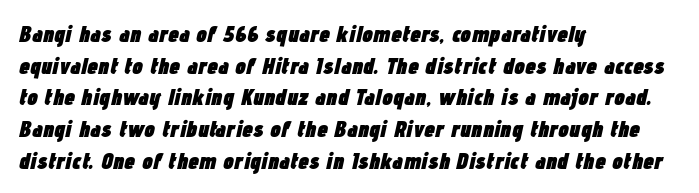
Q: Is the text bold? A: Yes.
Q: Is the text italic (slanted)? A: Yes, it leans right by about 12 degrees.
Q: Is the text underlined? A: No.
Q: How is the paragraph aligned? A: Left-aligned.
Q: Is the spacing between letters normal or unusually wide? A: Normal.
Q: Is the spacing between lines tight, normal or loose? A: Normal.
